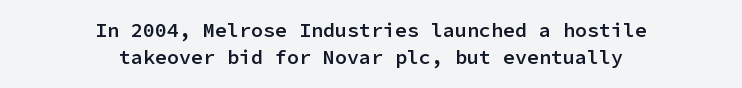
A semibold gives these letters moderate extra thickness, short of bold. The rendering keeps characters at their native spacing. The whitespace from short lines is split evenly between both sides. Ascenders rise straight up at ninety degrees. Regular leading. A clean baseline with only descenders dipping below it.
